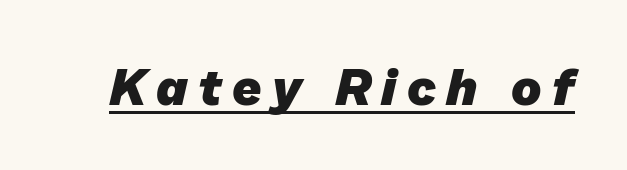
Q: Is the text bold? A: Yes.
Q: Is the typeface a serif or a sans-serif typeface? A: Sans-serif.
Q: Is the text underlined? A: Yes.
Q: Is the spacing between letters normal or unusually wide? A: Unusually wide.
Q: Width (condensed, normal, or wide)? A: Normal.
Q: Stroke contrast? A: Low.
Q: x-height? A: Medium.
Q: Monospaced? A: No.
